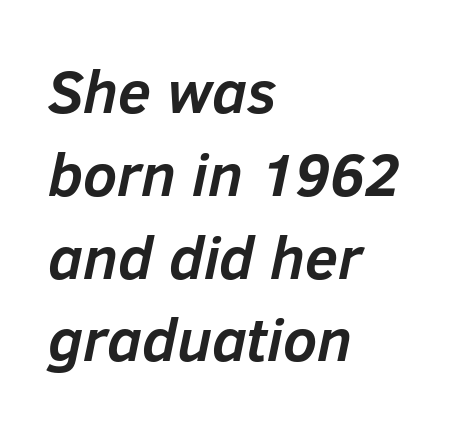
The image shows 60 px semibold type, italic (leaning right); set left-aligned, normal line spacing (1.38x), normal letter spacing, not underlined; low stroke contrast and a medium x-height.
